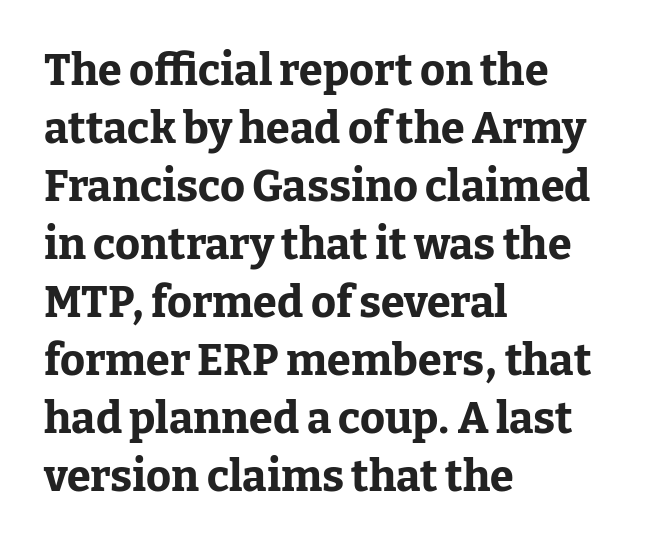
Q: Is the text bold? A: Yes.
Q: Is the text italic (slanted)? A: No, it is upright.
Q: Is the typeface a serif or a sans-serif typeface? A: Serif.
Q: Is the text underlined? A: No.
Q: How is the paragraph aligned? A: Left-aligned.
Q: Is the spacing between letters normal or unusually wide? A: Normal.
Q: Is the spacing between lines tight, normal or loose? A: Normal.
Q: Width (condensed, normal, or wide)? A: Normal.
Q: Stroke contrast? A: Low.
Q: x-height? A: Medium.
Q: Monospaced? A: No.
